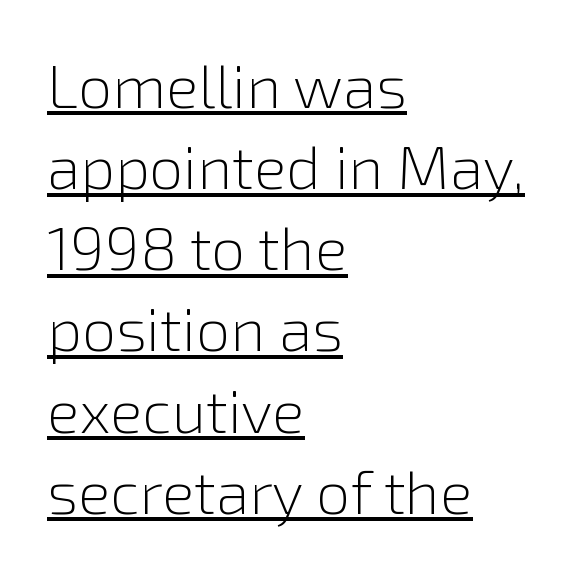
The image shows 61 px light sans-serif type, upright; set left-aligned, normal line spacing (1.33x), normal letter spacing, underlined; low stroke contrast and a medium x-height.
